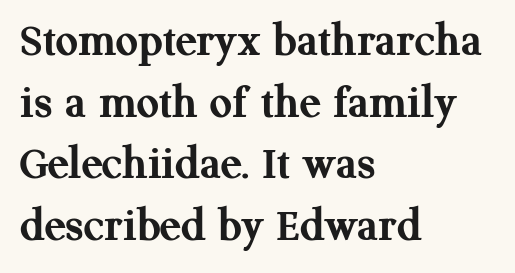
Q: Is the text bold? A: Yes.
Q: Is the text italic (slanted)? A: No, it is upright.
Q: Is the typeface a serif or a sans-serif typeface? A: Serif.
Q: Is the text underlined? A: No.
Q: How is the paragraph aligned? A: Left-aligned.
Q: Is the spacing between letters normal or unusually wide? A: Normal.
Q: Is the spacing between lines tight, normal or loose? A: Normal.
Q: Width (condensed, normal, or wide)? A: Normal.
Q: Stroke contrast? A: Medium.
Q: x-height? A: Medium.
Q: Monospaced? A: No.
